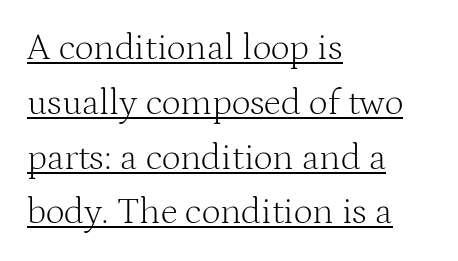
{"serif": "yes", "italic": "no", "bold": "no", "weight": "light", "width": "normal", "stroke_contrast": "medium", "x_height": "medium", "monospaced": "no", "underline": "yes", "align": "left", "line_spacing": "normal", "line_spacing_ratio": 1.48, "letter_spacing": "normal", "letter_spacing_em": 0.0, "glyph_px": 37}
